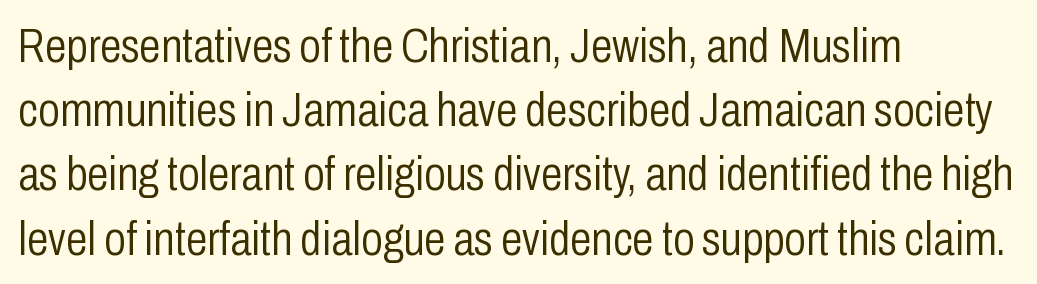
The image shows 49 px light, condensed sans-serif type, upright; set left-aligned, normal line spacing (1.31x), normal letter spacing, not underlined; low stroke contrast and a medium x-height.
